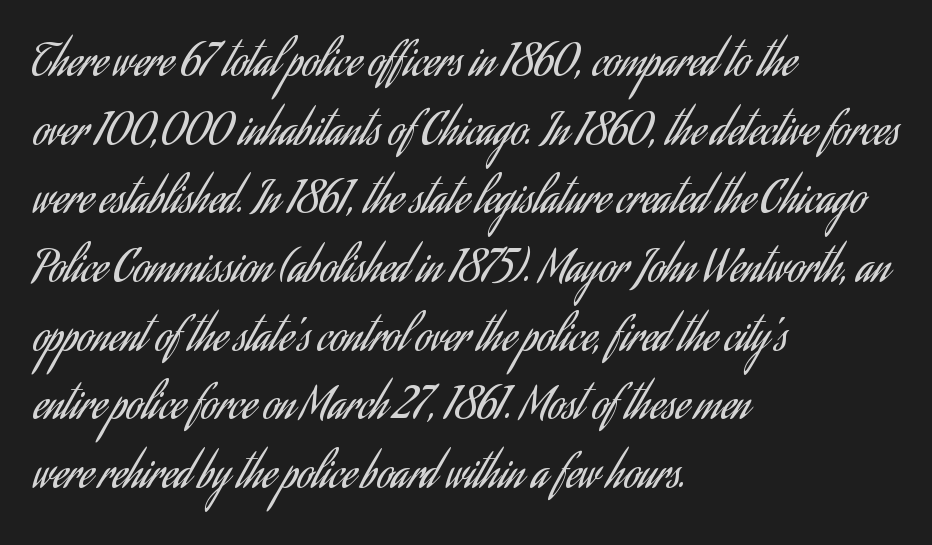
Spacing verdict: proportional, widths tailored to each character. Are there feet on the stems? There aren't — it's a sans. Is the type heavy? It reads as light-to-regular instead.
